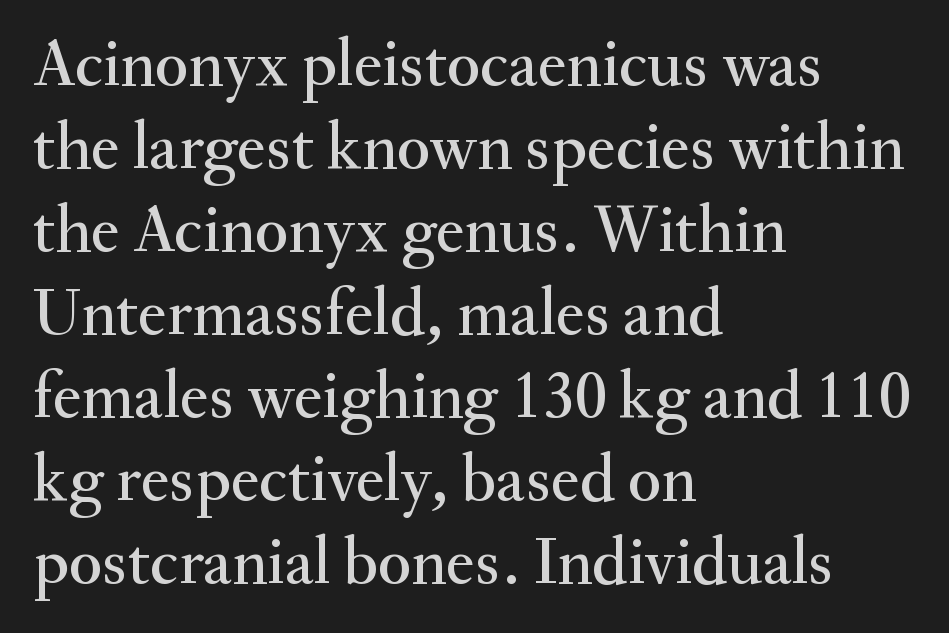
The image shows 68 px serif type, upright; set left-aligned, line spacing 1.22x, normal letter spacing, not underlined; medium stroke contrast and a small x-height.
